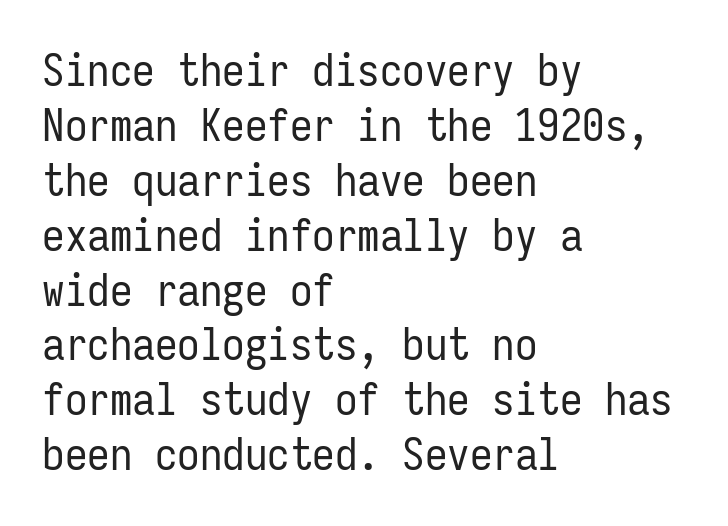
The image shows 45 px regular-weight, condensed sans-serif type, upright, monospaced; set left-aligned, line spacing 1.22x, normal letter spacing, not underlined; low stroke contrast and a medium x-height.
